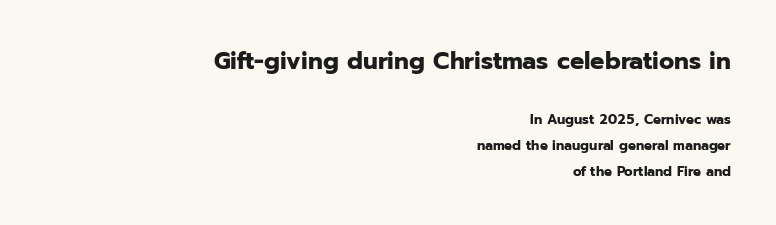
Q: Is the text bold? A: Yes.
Q: Is the text italic (slanted)? A: No, it is upright.
Q: Is the text underlined? A: No.
Q: How is the paragraph aligned? A: Right-aligned.
Q: Is the spacing between letters normal or unusually wide? A: Normal.
Q: Which block of text is set in a larger size, the first (top) or the second (bottom)? A: The first (top) one.
